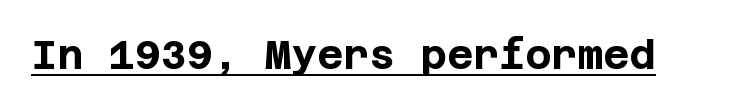
{"serif": "no", "italic": "no", "bold": "yes", "weight": "bold", "width": "normal", "stroke_contrast": "low", "x_height": "large", "underline": "yes", "letter_spacing": "normal", "letter_spacing_em": 0.0, "glyph_px": 40}
